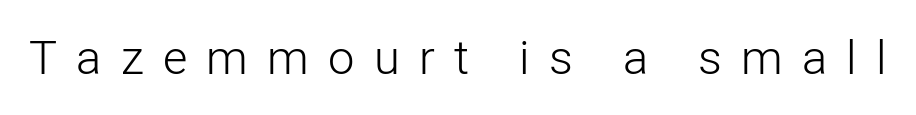
{"serif": "no", "italic": "no", "bold": "no", "weight": "light", "width": "normal", "stroke_contrast": "low", "x_height": "medium", "monospaced": "no", "underline": "no", "letter_spacing": "wide", "letter_spacing_em": 0.41, "glyph_px": 47}
